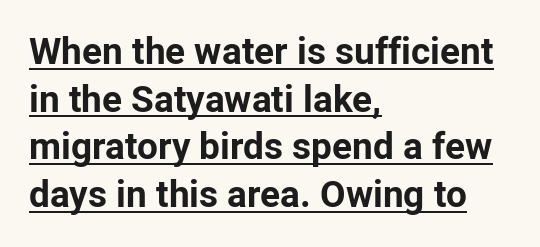
Note the varied advance widths — an 'i' is clearly narrower than an 'm'. Descenders here cross a horizontal rule under the line. The typesetting leans heavy: a genuine bold. Look at the tracking — it's just the regular setting, nothing added. Every stem runs plumb, perpendicular to the baseline.
